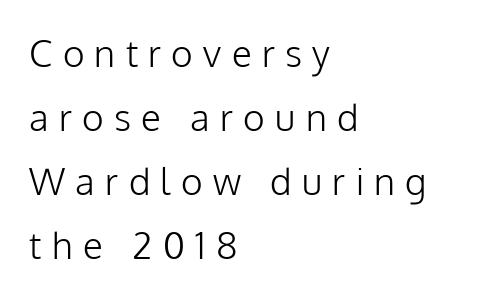
{"serif": "no", "italic": "no", "bold": "no", "weight": "light", "width": "normal", "stroke_contrast": "low", "x_height": "medium", "monospaced": "no", "underline": "no", "align": "left", "line_spacing_ratio": 1.73, "letter_spacing": "wide", "letter_spacing_em": 0.28, "glyph_px": 37}
